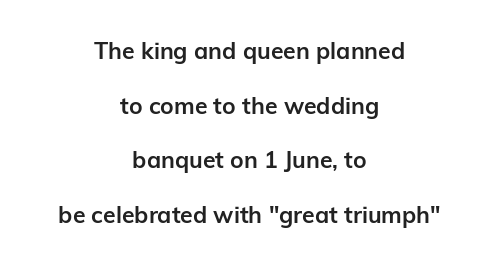
A typesetter would call this zero additional tracking. Descenders are the only things crossing below the line. Leading is clearly above the norm, producing a sparse column. Does the lettering tilt? It doesn't — this is upright. The typesetter chose a symmetrical, centered arrangement here.
